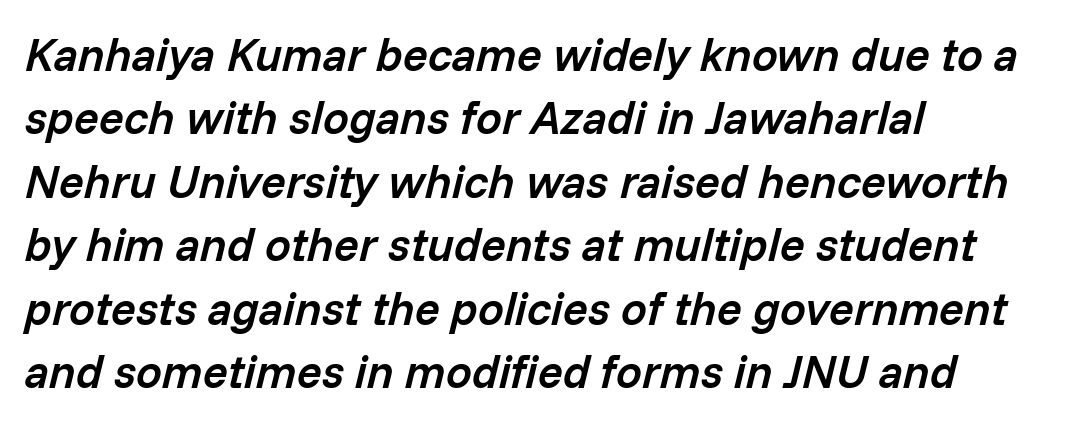
Q: Is the text bold? A: Semi-bold.
Q: Is the text italic (slanted)? A: Yes, it leans right by about 14 degrees.
Q: Is the text underlined? A: No.
Q: How is the paragraph aligned? A: Left-aligned.
Q: Is the spacing between letters normal or unusually wide? A: Normal.
Q: Is the spacing between lines tight, normal or loose? A: Normal.
Q: Width (condensed, normal, or wide)? A: Normal.
Q: Stroke contrast? A: Low.
Q: x-height? A: Medium.
Q: Monospaced? A: No.
